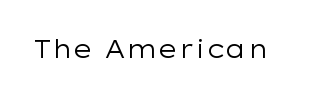
{"italic": "no", "bold": "no", "underline": "no", "letter_spacing": "normal", "letter_spacing_em": 0.0, "glyph_px": 25}
